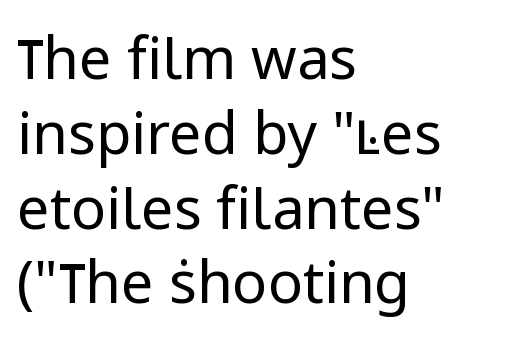
The image shows 58 px regular-weight sans-serif type, upright; set left-aligned, normal line spacing (1.29x), normal letter spacing, not underlined; low stroke contrast and a medium x-height.
